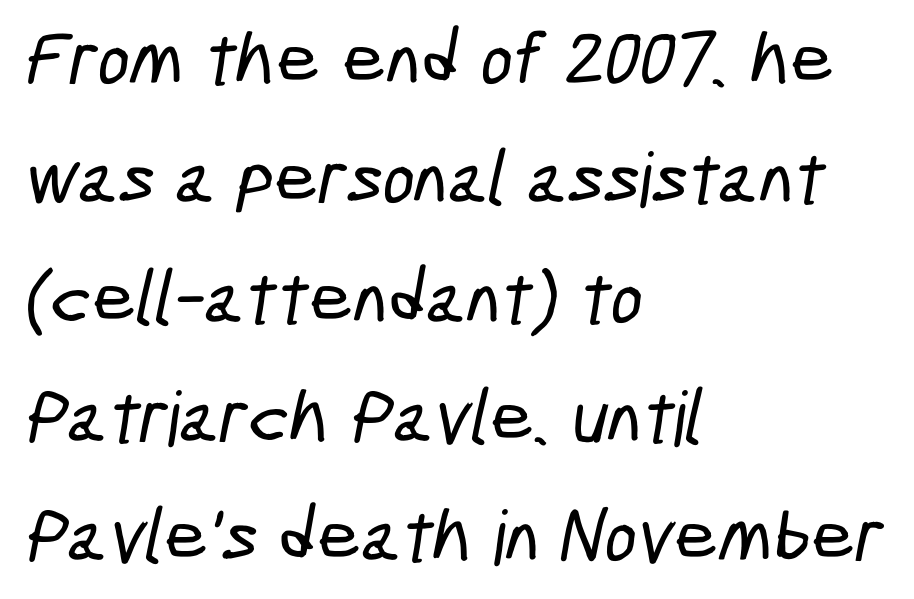
The image shows 76 px condensed sans-serif type; set left-aligned, normal line spacing (1.57x), normal letter spacing, not underlined; low stroke contrast and a medium x-height.
